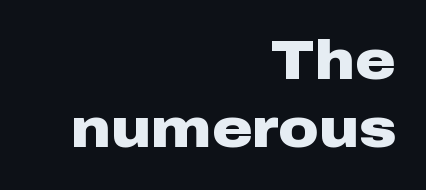
Q: Is the text bold? A: Yes.
Q: Is the text italic (slanted)? A: No, it is upright.
Q: Is the typeface a serif or a sans-serif typeface? A: Sans-serif.
Q: Is the text underlined? A: No.
Q: How is the paragraph aligned? A: Right-aligned.
Q: Is the spacing between letters normal or unusually wide? A: Normal.
Q: Width (condensed, normal, or wide)? A: Wide.
Q: Stroke contrast? A: Low.
Q: x-height? A: Medium.
Q: Monospaced? A: No.
